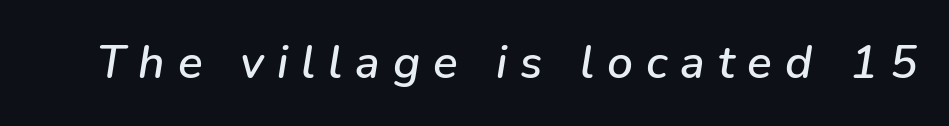
The image shows 46 px text type, italic (leaning right); set unusually wide letter spacing (+0.28 em), not underlined; low stroke contrast and a medium x-height.
